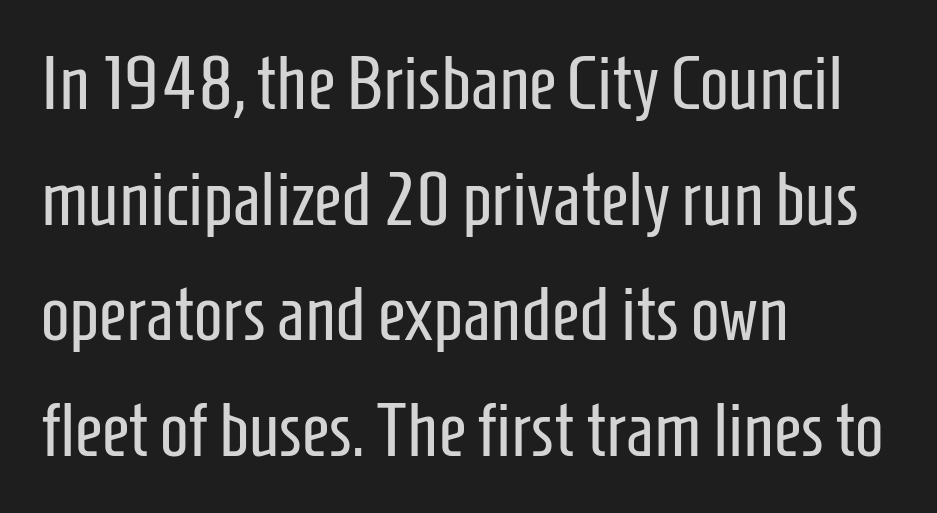
{"serif": "no", "italic": "no", "bold": "no", "weight": "regular", "width": "condensed", "stroke_contrast": "low", "x_height": "medium", "monospaced": "no", "underline": "no", "align": "left", "line_spacing": "normal", "line_spacing_ratio": 1.52, "letter_spacing": "normal", "letter_spacing_em": 0.0, "glyph_px": 76}
